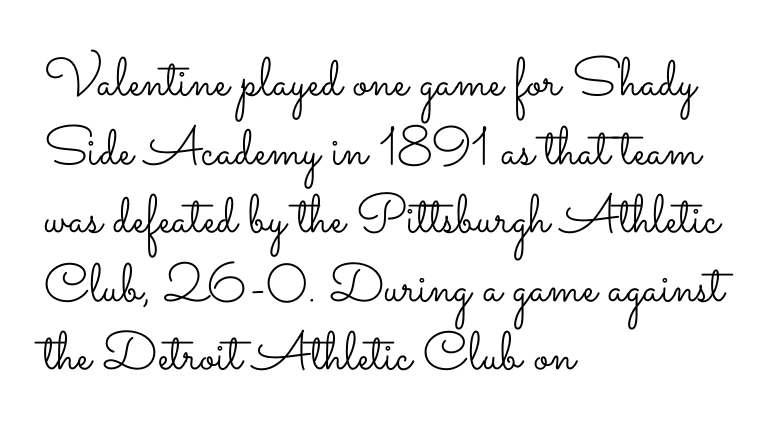
Q: Is the text bold? A: No.
Q: Is the text italic (slanted)? A: Yes.
Q: Is the text underlined? A: No.
Q: How is the paragraph aligned? A: Left-aligned.
Q: Is the spacing between letters normal or unusually wide? A: Normal.
Q: Is the spacing between lines tight, normal or loose? A: Normal.
Q: Width (condensed, normal, or wide)? A: Wide.
Q: Stroke contrast? A: Low.
Q: x-height? A: Small.
Q: Monospaced? A: No.
